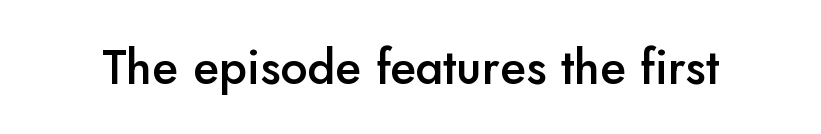
The image shows 48 px semibold sans-serif type, upright; set normal letter spacing, not underlined; low stroke contrast and a small x-height.
